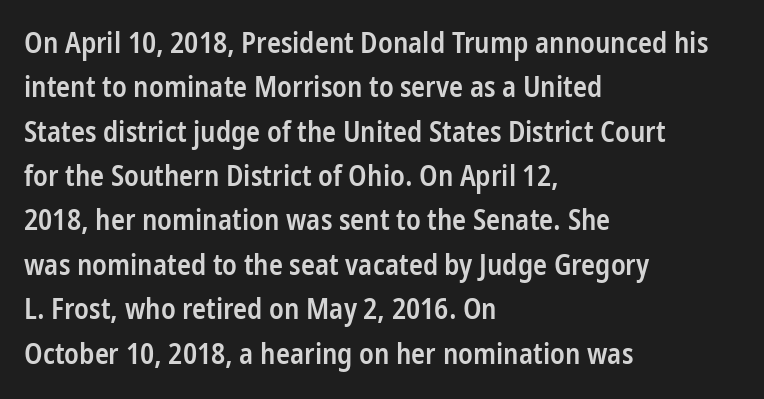
{"serif": "no", "italic": "no", "bold": "semi", "weight": "semibold", "width": "condensed", "stroke_contrast": "low", "x_height": "medium", "monospaced": "no", "underline": "no", "align": "left", "line_spacing": "normal", "line_spacing_ratio": 1.53, "letter_spacing": "normal", "letter_spacing_em": 0.0, "glyph_px": 29}
